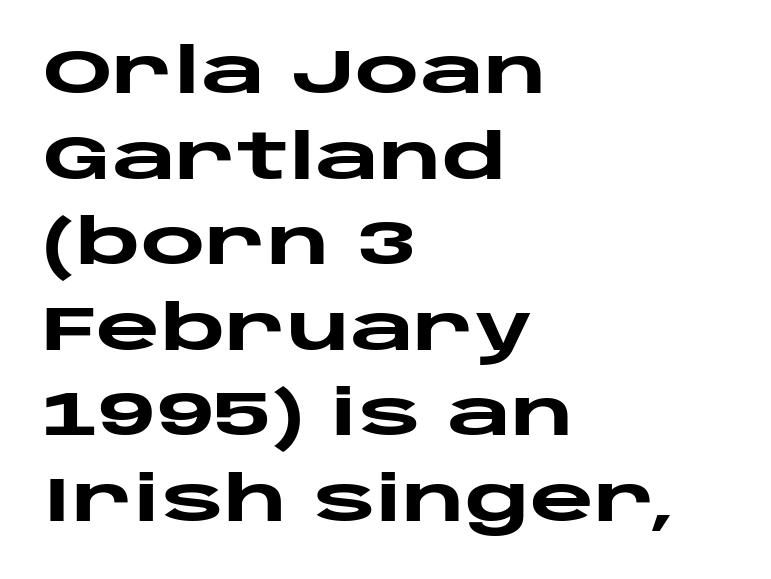
{"serif": "no", "italic": "no", "bold": "yes", "weight": "heavy", "width": "wide", "stroke_contrast": "low", "x_height": "large", "monospaced": "no", "underline": "no", "align": "left", "line_spacing": "normal", "line_spacing_ratio": 1.38, "letter_spacing": "normal", "letter_spacing_em": 0.0, "glyph_px": 62}
